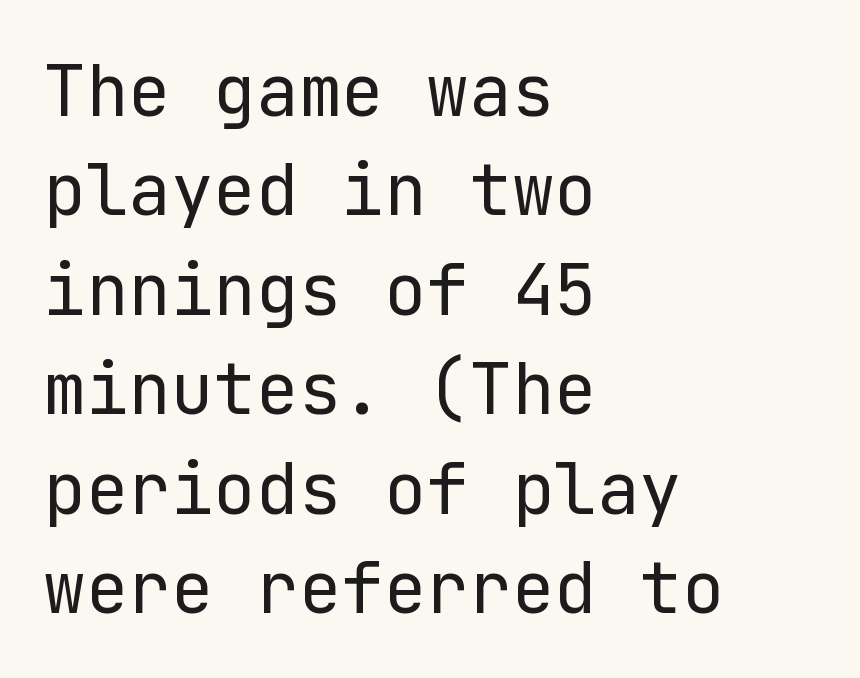
The image shows 71 px regular-weight sans-serif type, upright; set left-aligned, normal line spacing (1.4x), normal letter spacing, not underlined; low stroke contrast and a medium x-height.
